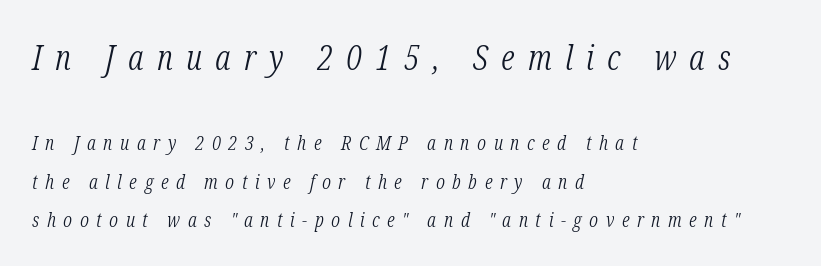
Visually, the top section dominates because its glyphs are scaled up. Each letter's strokes conclude with small projecting serifs. The passage shown is not underscored anywhere. Each line starts at the same left margin while the right side varies.
